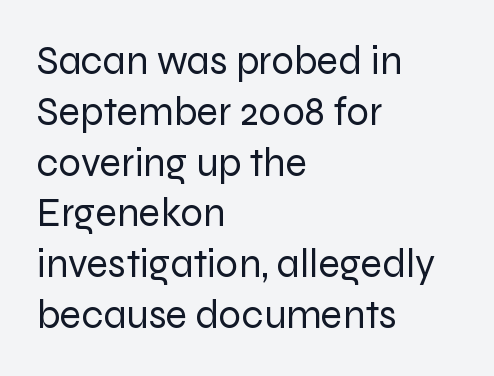
The image shows 40 px regular-weight sans-serif type, upright; set left-aligned, normal line spacing (1.27x), normal letter spacing, not underlined; low stroke contrast and a medium x-height.
